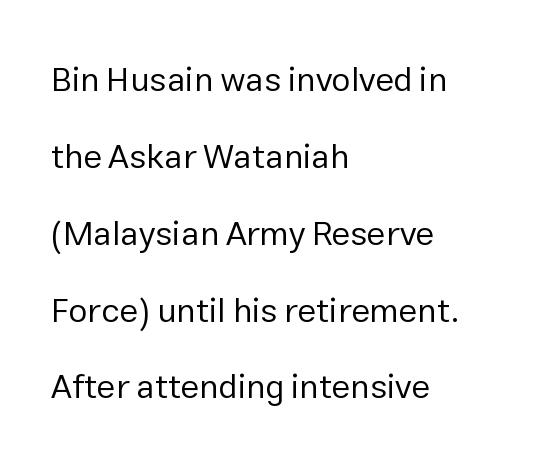
The image shows 34 px regular-weight sans-serif type, upright; set left-aligned, loose line spacing (2.26x), normal letter spacing, not underlined; low stroke contrast and a medium x-height.
